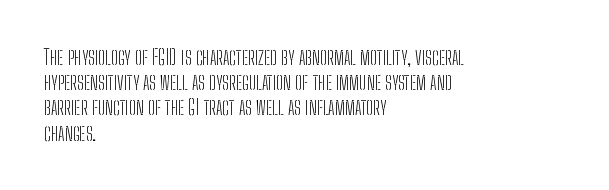
Q: Is the text bold? A: No.
Q: Is the text italic (slanted)? A: No, it is upright.
Q: Is the text underlined? A: No.
Q: How is the paragraph aligned? A: Left-aligned.
Q: Is the spacing between letters normal or unusually wide? A: Normal.
